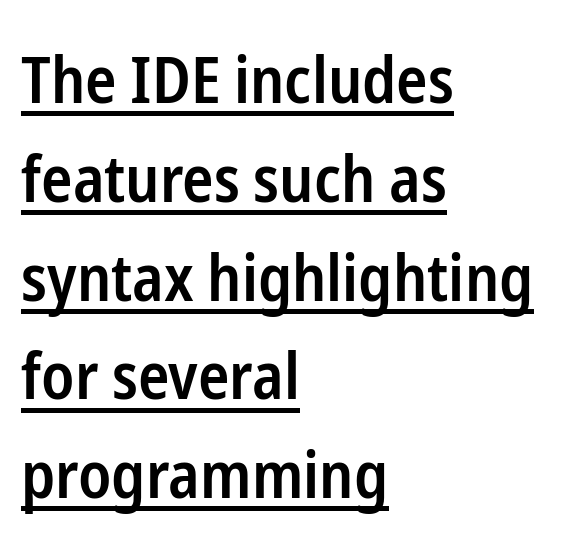
Vertically, the passage feels balanced, rows spaced as you'd expect. The lines in this sample share a left origin and differ only in where they stop. Each word holds together tightly as a unit, with standard inter-letter gaps. These lines are rendered in a variable-pitch font. Style check: upright.
